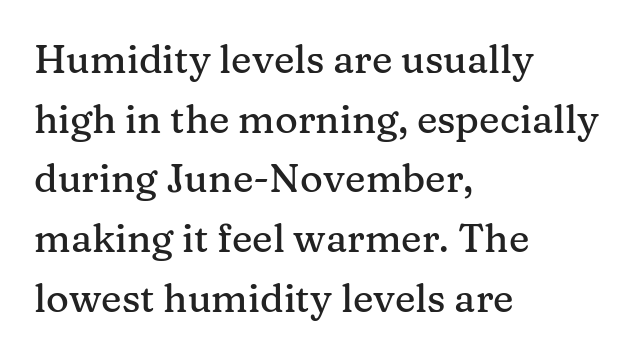
The image shows 39 px serif type, upright; set left-aligned, normal line spacing (1.53x), normal letter spacing, not underlined; medium stroke contrast and a medium x-height.
